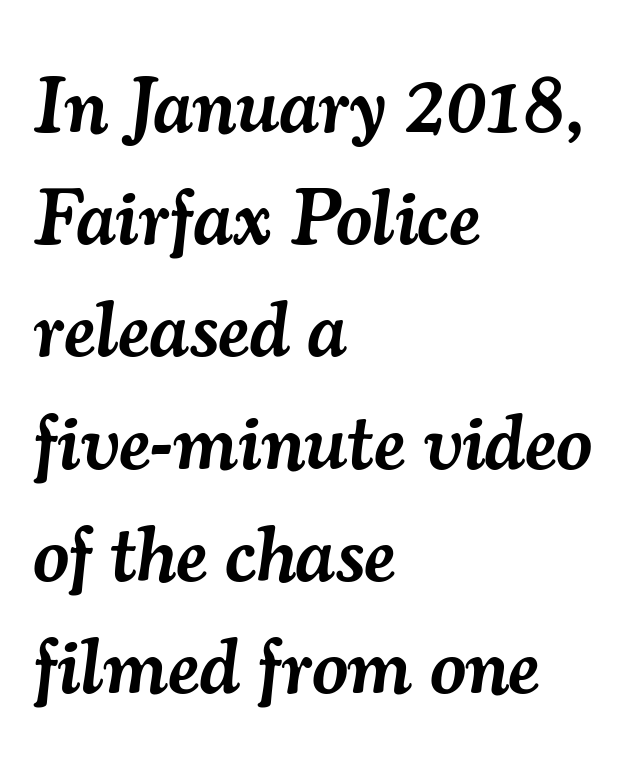
{"serif": "yes", "italic": "yes", "lean": "right", "slant_degrees": 7, "bold": "semi", "weight": "semibold", "width": "normal", "stroke_contrast": "medium", "x_height": "small", "monospaced": "no", "underline": "no", "align": "left", "line_spacing": "normal", "line_spacing_ratio": 1.42, "letter_spacing": "normal", "letter_spacing_em": 0.0, "glyph_px": 79}
